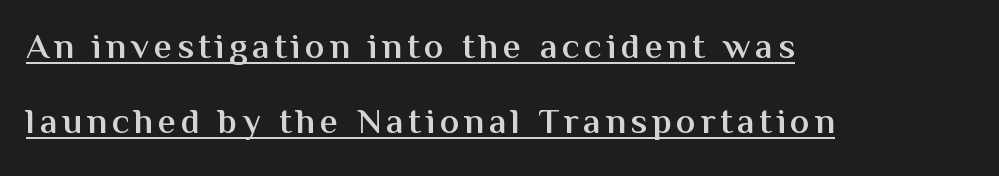
Q: Is the text bold? A: Semi-bold.
Q: Is the text italic (slanted)? A: No, it is upright.
Q: Is the typeface a serif or a sans-serif typeface? A: Sans-serif.
Q: Is the text underlined? A: Yes.
Q: How is the paragraph aligned? A: Left-aligned.
Q: Is the spacing between lines tight, normal or loose? A: Loose.
Q: Width (condensed, normal, or wide)? A: Normal.
Q: Stroke contrast? A: Medium.
Q: x-height? A: Medium.
Q: Monospaced? A: No.
